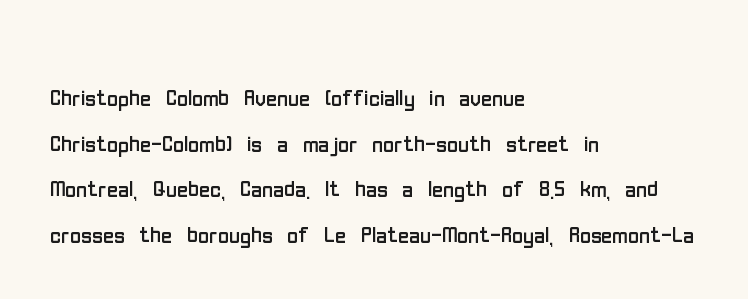
The image shows 30 px regular-weight, condensed sans-serif type, upright; set left-aligned, normal line spacing (1.52x), normal letter spacing, not underlined; low stroke contrast and a medium x-height.
